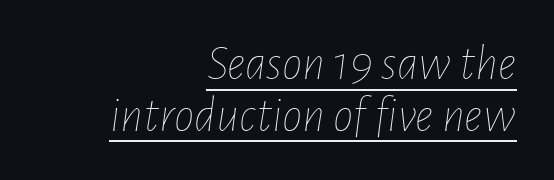
The image shows 51 px thin, condensed type, italic (leaning right); set right-aligned, tight line spacing (1.01x), normal letter spacing, underlined; low stroke contrast and a medium x-height.
